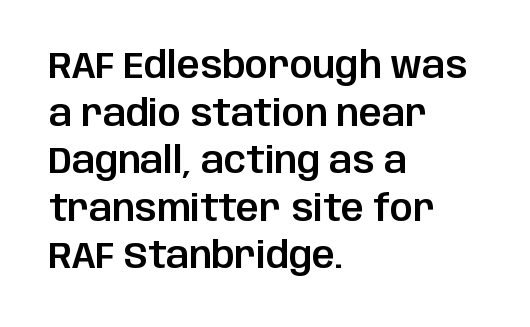
The image shows 36 px sans-serif type, upright; set left-aligned, normal line spacing (1.32x), normal letter spacing, not underlined; low stroke contrast and a large x-height.
